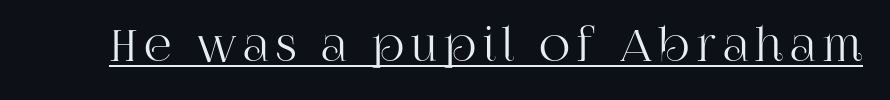
Q: Is the text italic (slanted)? A: No, it is upright.
Q: Is the typeface a serif or a sans-serif typeface? A: Serif.
Q: Is the text underlined? A: Yes.
Q: Width (condensed, normal, or wide)? A: Normal.
Q: Stroke contrast? A: High.
Q: x-height? A: Large.
Q: Monospaced? A: No.
